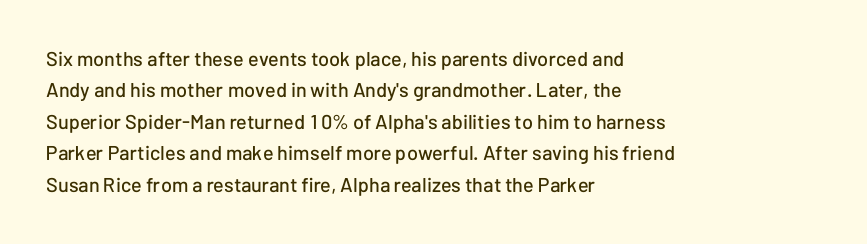
Compared with a centered layout, this one pins lines to the left instead. The space beneath each line is pristine and unruled. The passage shown stacks its lines at a standard gap. Do the letters lean? They stand straight. Spacing between characters is what you'd get straight out of the box.
